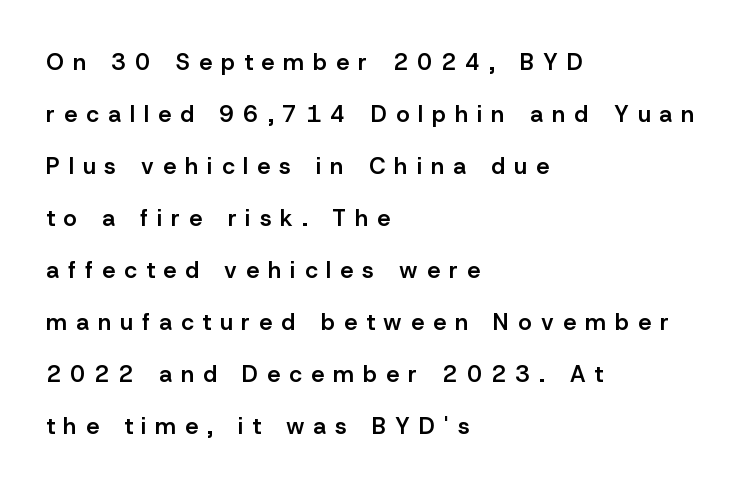
Q: Is the text bold? A: Semi-bold.
Q: Is the text italic (slanted)? A: No, it is upright.
Q: Is the text underlined? A: No.
Q: How is the paragraph aligned? A: Left-aligned.
Q: Is the spacing between letters normal or unusually wide? A: Unusually wide.
Q: Is the spacing between lines tight, normal or loose? A: Loose.
